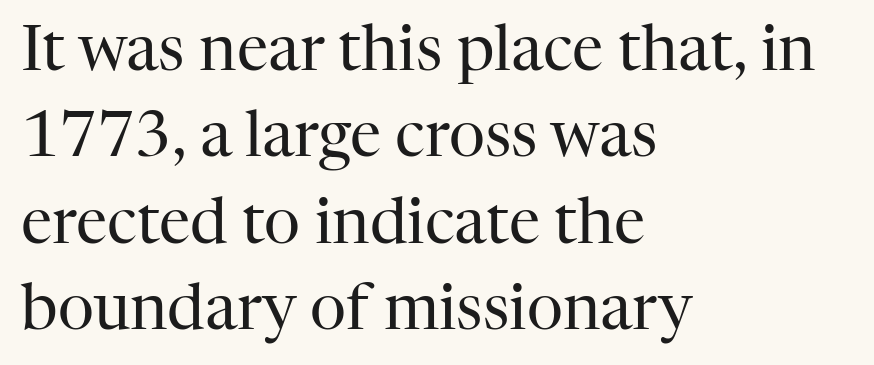
Q: Is the text bold? A: No.
Q: Is the text italic (slanted)? A: No, it is upright.
Q: Is the typeface a serif or a sans-serif typeface? A: Serif.
Q: Is the text underlined? A: No.
Q: How is the paragraph aligned? A: Left-aligned.
Q: Is the spacing between letters normal or unusually wide? A: Normal.
Q: Is the spacing between lines tight, normal or loose? A: Normal.
Q: Width (condensed, normal, or wide)? A: Normal.
Q: Stroke contrast? A: High.
Q: x-height? A: Medium.
Q: Monospaced? A: No.
